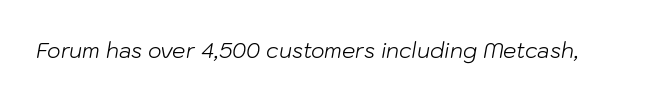
The image shows 21 px text type, italic (leaning right); set normal letter spacing, not underlined.
